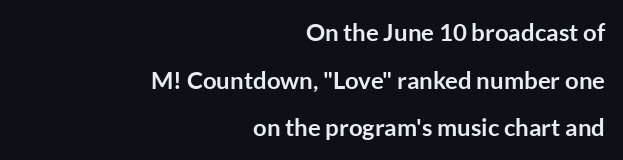
Q: Is the text bold? A: Yes.
Q: Is the text italic (slanted)? A: No, it is upright.
Q: Is the text underlined? A: No.
Q: How is the paragraph aligned? A: Right-aligned.
Q: Is the spacing between letters normal or unusually wide? A: Normal.
Q: Is the spacing between lines tight, normal or loose? A: Loose.
